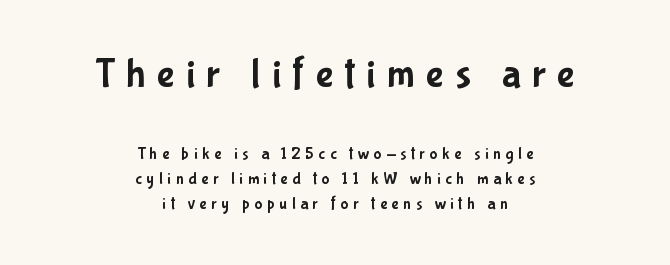
You can tell it's not italic because the verticals are truly vertical. The setting favours the middle, as headings and verse often do. Proportional: the letters do not fall into vertical columns. Look at the glyph heights: the upper group is clearly the bigger setting. Between one letter and the next there's a generous, obvious gap. Bare-footed words on every line.
